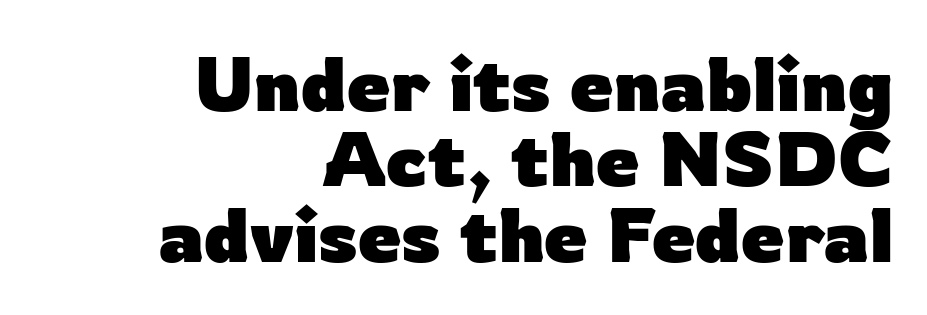
{"serif": "no", "italic": "no", "bold": "yes", "weight": "heavy", "width": "normal", "stroke_contrast": "low", "x_height": "medium", "monospaced": "no", "underline": "no", "align": "right", "line_spacing": "tight", "line_spacing_ratio": 0.98, "letter_spacing": "normal", "letter_spacing_em": 0.0, "glyph_px": 77}
